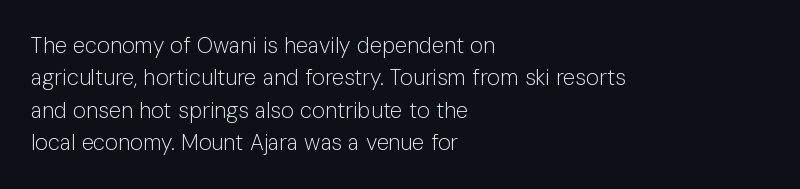
Q: Is the text bold? A: No.
Q: Is the text italic (slanted)? A: No, it is upright.
Q: Is the text underlined? A: No.
Q: How is the paragraph aligned? A: Left-aligned.
Q: Is the spacing between letters normal or unusually wide? A: Normal.
Q: Is the spacing between lines tight, normal or loose? A: Normal.
